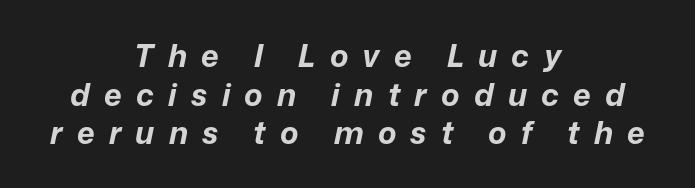
{"italic": "yes", "lean": "right", "slant_degrees": 12, "bold": "yes", "weight": "bold", "width": "normal", "stroke_contrast": "low", "x_height": "medium", "monospaced": "no", "underline": "no", "align": "center", "line_spacing": "normal", "line_spacing_ratio": 1.25, "letter_spacing": "wide", "letter_spacing_em": 0.46, "glyph_px": 31}
